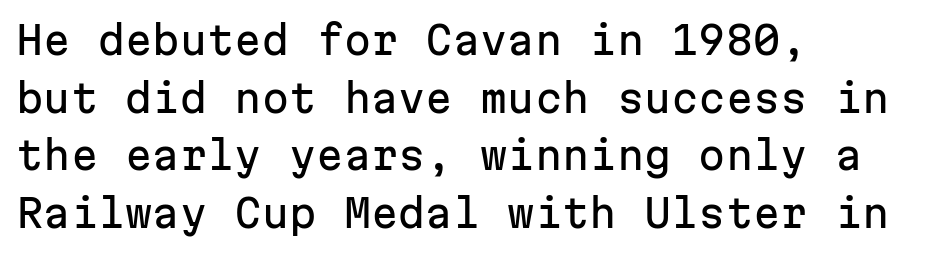
Q: Is the text italic (slanted)? A: No, it is upright.
Q: Is the typeface a serif or a sans-serif typeface? A: Sans-serif.
Q: Is the text underlined? A: No.
Q: How is the paragraph aligned? A: Left-aligned.
Q: Is the spacing between letters normal or unusually wide? A: Normal.
Q: Is the spacing between lines tight, normal or loose? A: Normal.
Q: Width (condensed, normal, or wide)? A: Normal.
Q: Stroke contrast? A: Low.
Q: x-height? A: Medium.
Q: Monospaced? A: Yes.
